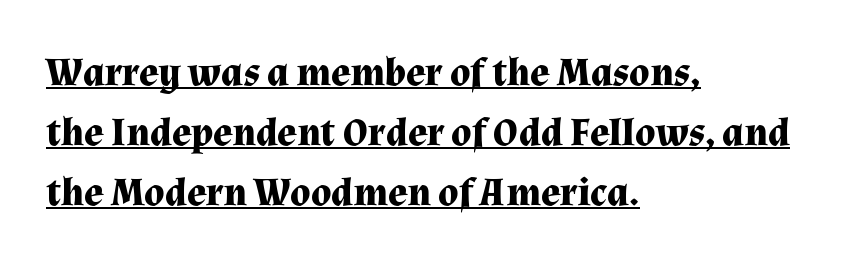
Beneath each row of characters lies a ruled line. The letterforms sit shoulder to shoulder at normal distance. Spacing verdict: proportional, widths tailored to each character. Students, observe: this is what conventionally led text looks like. Posture: vertical.
